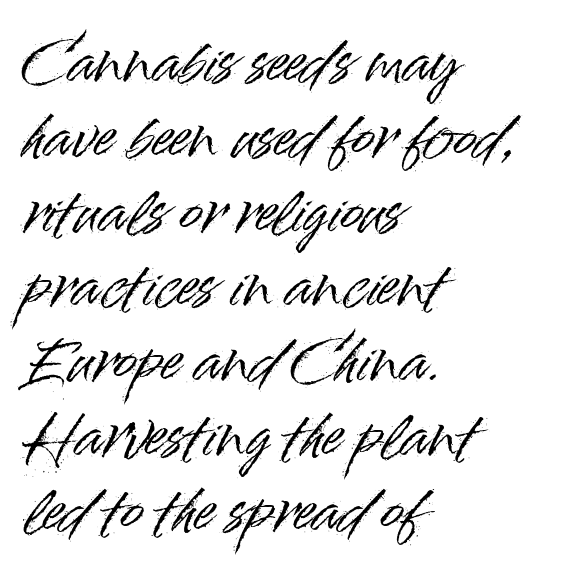
{"serif": "no", "width": "normal", "stroke_contrast": "high", "x_height": "small", "monospaced": "no", "underline": "no", "align": "left", "line_spacing": "normal", "line_spacing_ratio": 1.36, "letter_spacing": "normal", "letter_spacing_em": 0.0, "glyph_px": 55}
